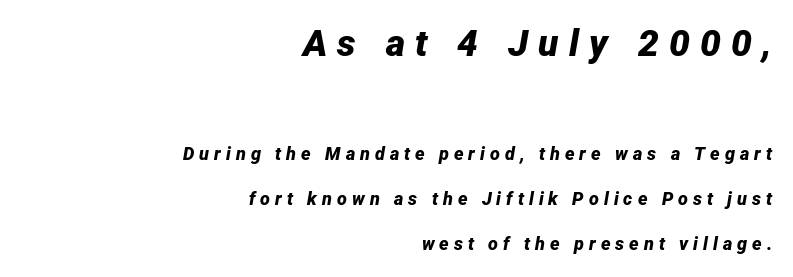
Q: Is the text bold? A: Yes.
Q: Is the text italic (slanted)? A: Yes, it leans right by about 12 degrees.
Q: Is the text underlined? A: No.
Q: How is the paragraph aligned? A: Right-aligned.
Q: Is the spacing between letters normal or unusually wide? A: Unusually wide.
Q: Is the spacing between lines tight, normal or loose? A: Loose.
Q: Which block of text is set in a larger size, the first (top) or the second (bottom)? A: The first (top) one.
Q: Width (condensed, normal, or wide)? A: Normal.
Q: Stroke contrast? A: Low.
Q: x-height? A: Medium.
Q: Monospaced? A: No.
